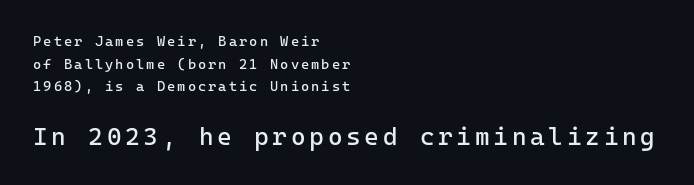
The image shows 25 px text type, upright; set left-aligned, normal line spacing (1.62x), not underlined; the second (bottom) block is 1.79x larger.
